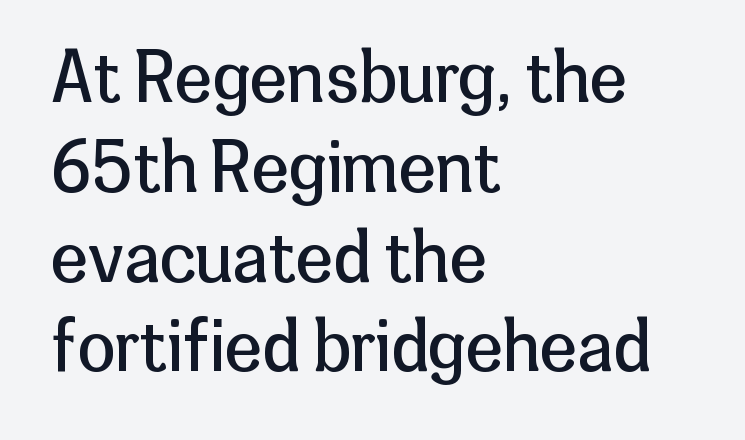
Is this a fixed-width face? No — the glyphs have proportional, varying widths. I'd call this a sans setting — the letters go barefoot. Standard letterfit; no display-style spreading of the glyphs. Unbolded letterforms with no extra heft.
